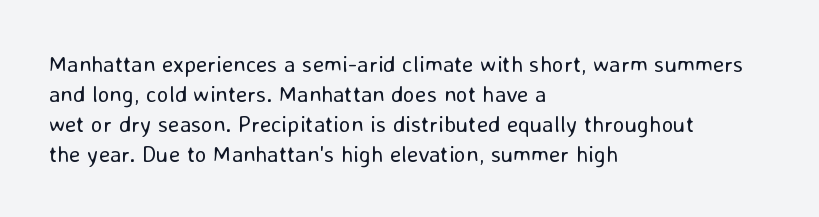
The lines are quadded left. The font sits on the lighter half of the weight spectrum, regular included. Tracking here is standard; glyphs follow each other at the usual distance. Italic? Not at all — the glyphs are vertical. Rule under the text: the space is simply empty.
